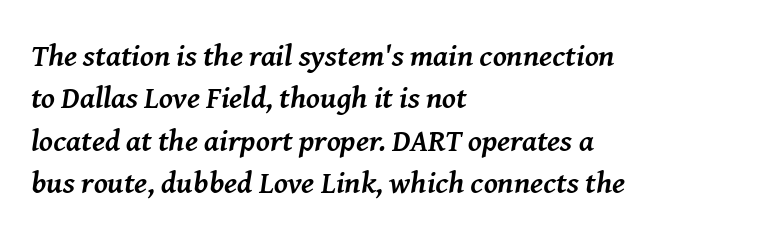
Q: Is the text bold? A: Yes.
Q: Is the text italic (slanted)? A: Yes, it leans right by about 8 degrees.
Q: Is the typeface a serif or a sans-serif typeface? A: Serif.
Q: Is the text underlined? A: No.
Q: How is the paragraph aligned? A: Left-aligned.
Q: Is the spacing between letters normal or unusually wide? A: Normal.
Q: Is the spacing between lines tight, normal or loose? A: Normal.
Q: Width (condensed, normal, or wide)? A: Normal.
Q: Stroke contrast? A: Medium.
Q: x-height? A: Medium.
Q: Monospaced? A: No.
